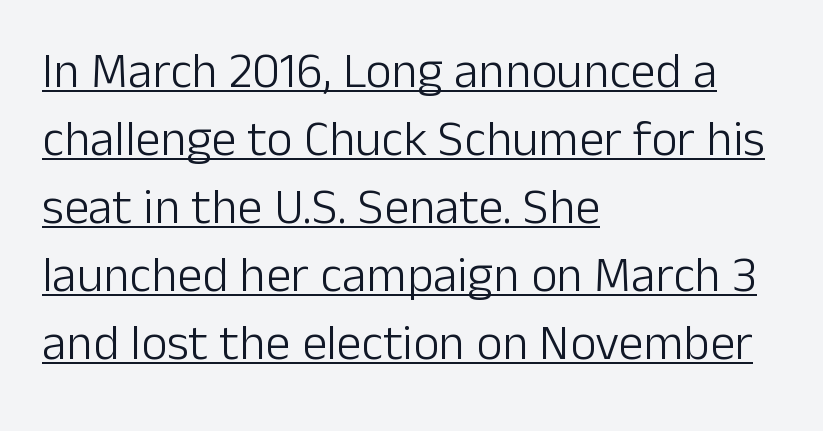
The gaps between neighbouring characters are ordinary and unremarkable. Somebody hit Ctrl+U on this one — the words are underlined. The face looks like a standard text weight, possibly lighter. Typographically, this falls in the sans-serif category.
